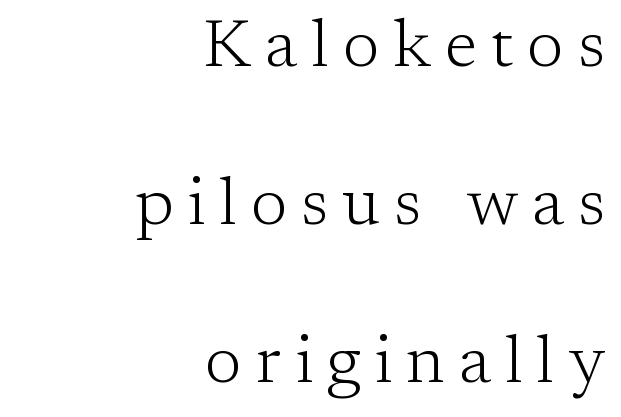
Spacing between characters has been opened up far beyond the box default. The font is comparable to plain body text, perhaps lighter. How would I describe the line gaps? Wide and relaxed. The lettering holds an erect, upright posture throughout. Horizontally, the lines are justified to the trailing edge only.
